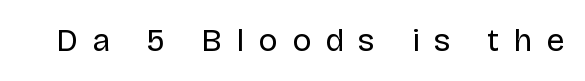
{"serif": "no", "italic": "no", "bold": "no", "weight": "regular", "width": "normal", "stroke_contrast": "low", "x_height": "large", "monospaced": "no", "underline": "no", "letter_spacing": "wide", "letter_spacing_em": 0.44, "glyph_px": 32}
